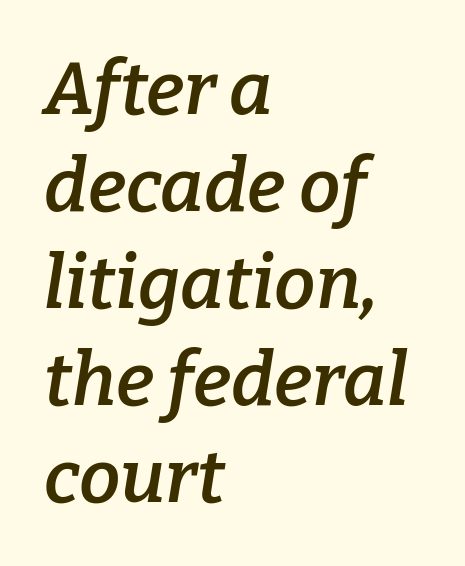
The image shows 74 px semibold serif type, italic (leaning right); set left-aligned, normal line spacing (1.31x), normal letter spacing, not underlined; low stroke contrast and a medium x-height.
